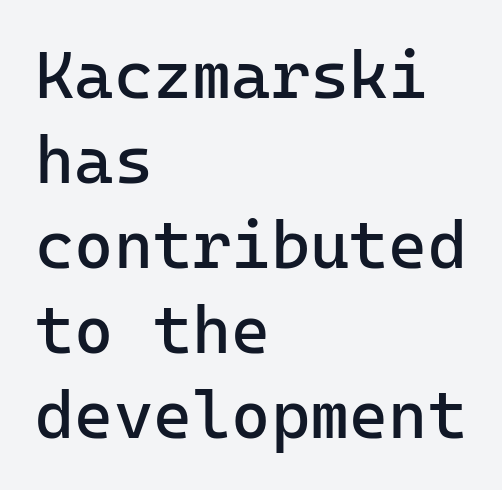
{"serif": "no", "italic": "no", "bold": "no", "weight": "regular", "width": "normal", "stroke_contrast": "low", "x_height": "medium", "monospaced": "yes", "underline": "no", "align": "left", "line_spacing": "normal", "line_spacing_ratio": 1.27, "letter_spacing": "normal", "letter_spacing_em": 0.0, "glyph_px": 67}
